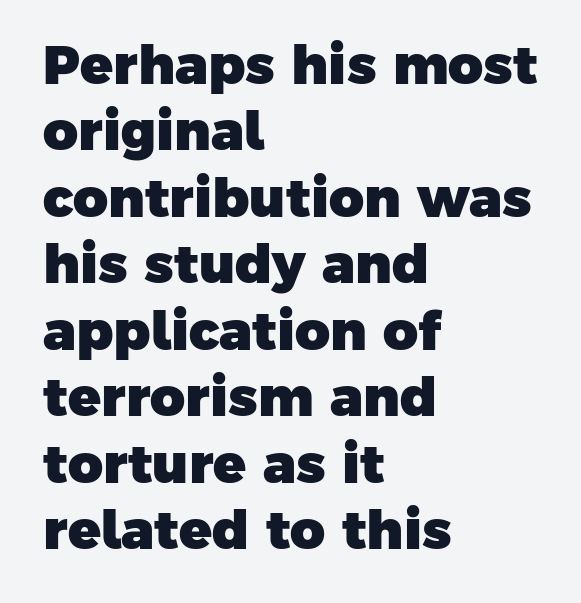
The image shows 54 px heavy sans-serif type; set left-aligned, line spacing 1.23x, normal letter spacing, not underlined; low stroke contrast and a medium x-height.
